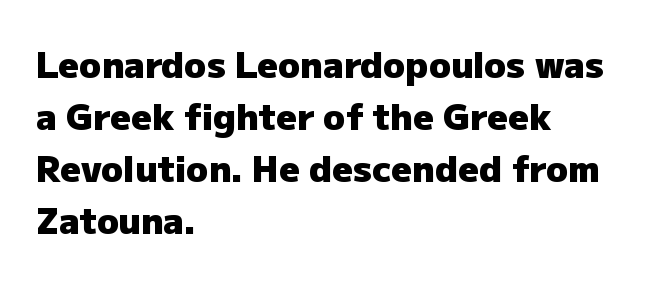
{"serif": "no", "italic": "no", "bold": "yes", "weight": "heavy", "width": "normal", "stroke_contrast": "low", "x_height": "medium", "monospaced": "no", "underline": "no", "align": "left", "line_spacing": "normal", "line_spacing_ratio": 1.44, "letter_spacing": "normal", "letter_spacing_em": 0.0, "glyph_px": 36}
